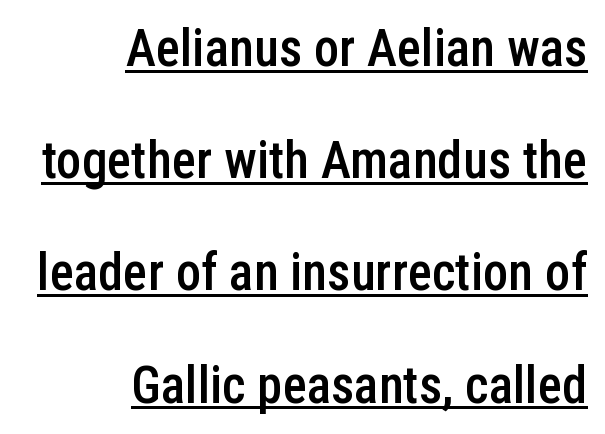
Q: Is the text bold? A: Semi-bold.
Q: Is the text italic (slanted)? A: No, it is upright.
Q: Is the typeface a serif or a sans-serif typeface? A: Sans-serif.
Q: Is the text underlined? A: Yes.
Q: How is the paragraph aligned? A: Right-aligned.
Q: Is the spacing between letters normal or unusually wide? A: Normal.
Q: Is the spacing between lines tight, normal or loose? A: Loose.
Q: Width (condensed, normal, or wide)? A: Condensed.
Q: Stroke contrast? A: Low.
Q: x-height? A: Medium.
Q: Monospaced? A: No.
